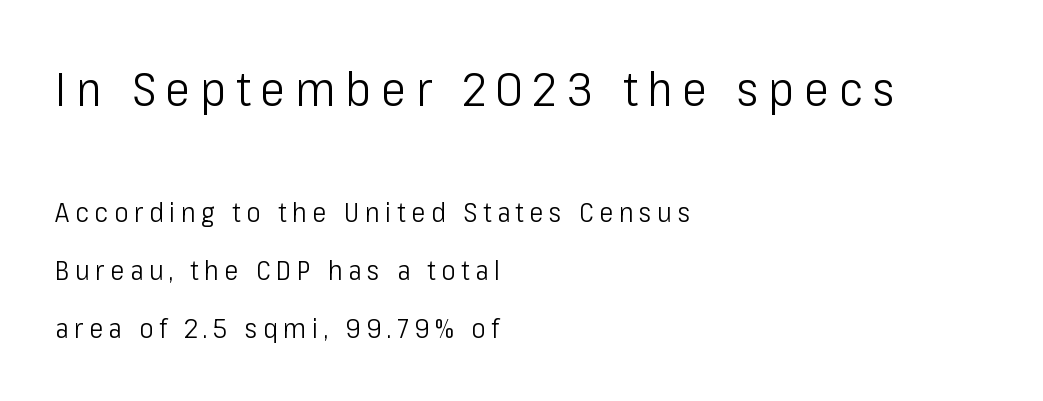
The image shows 47 px light, condensed sans-serif type, upright; set left-aligned, loose line spacing (2.14x), unusually wide letter spacing (+0.21 em), not underlined; the first (top) block is 1.74x larger; low stroke contrast and a medium x-height.
